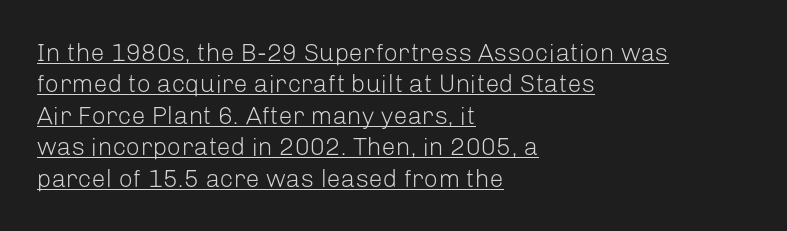
Q: Is the text bold? A: No.
Q: Is the text italic (slanted)? A: No, it is upright.
Q: Is the text underlined? A: Yes.
Q: How is the paragraph aligned? A: Left-aligned.
Q: Is the spacing between letters normal or unusually wide? A: Normal.
Q: Is the spacing between lines tight, normal or loose? A: Normal.
